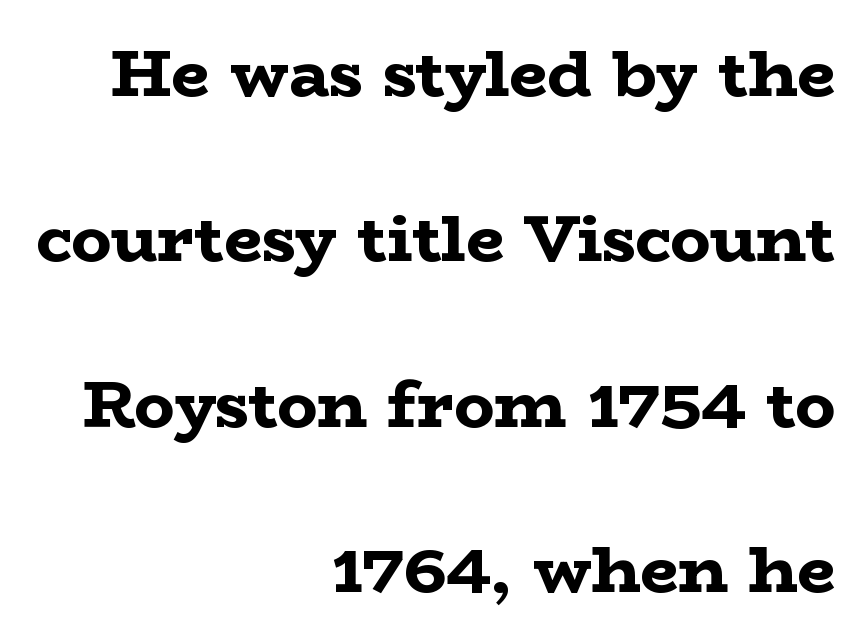
{"serif": "yes", "italic": "no", "bold": "yes", "weight": "bold", "width": "wide", "stroke_contrast": "low", "x_height": "medium", "monospaced": "no", "underline": "no", "align": "right", "line_spacing": "loose", "line_spacing_ratio": 2.47, "letter_spacing": "normal", "letter_spacing_em": 0.0, "glyph_px": 67}
